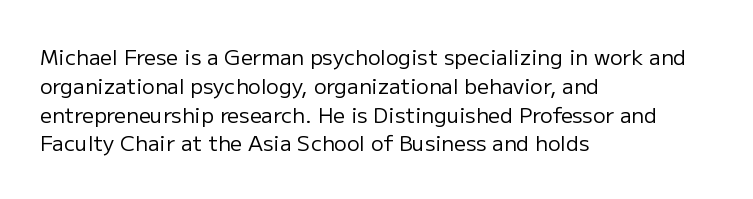
{"italic": "no", "bold": "no", "underline": "no", "align": "left", "line_spacing": "normal", "line_spacing_ratio": 1.37, "letter_spacing": "normal", "letter_spacing_em": 0.0, "glyph_px": 21}
